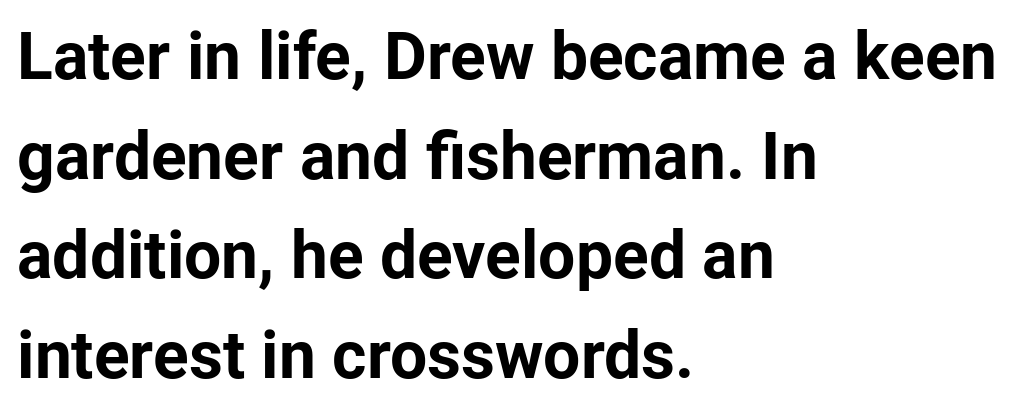
Q: Is the text bold? A: Yes.
Q: Is the text italic (slanted)? A: No, it is upright.
Q: Is the typeface a serif or a sans-serif typeface? A: Sans-serif.
Q: Is the text underlined? A: No.
Q: How is the paragraph aligned? A: Left-aligned.
Q: Is the spacing between letters normal or unusually wide? A: Normal.
Q: Is the spacing between lines tight, normal or loose? A: Normal.
Q: Width (condensed, normal, or wide)? A: Normal.
Q: Stroke contrast? A: Low.
Q: x-height? A: Medium.
Q: Monospaced? A: No.
